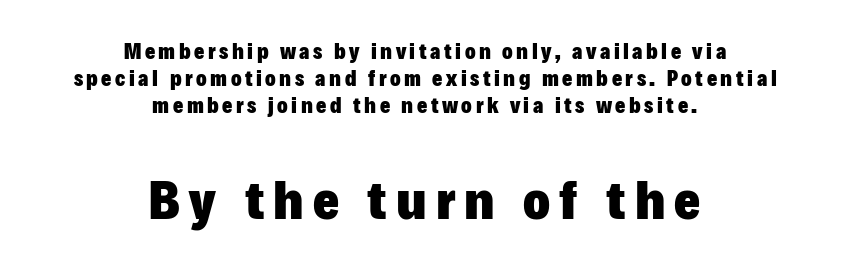
The face used here is proportionally spaced, like ordinary book or web type. The text block is weighted toward neither margin, spreading evenly from the middle. Does the lettering tilt? It doesn't — this is upright. A dark, heavy texture on the line: the type is bold.
